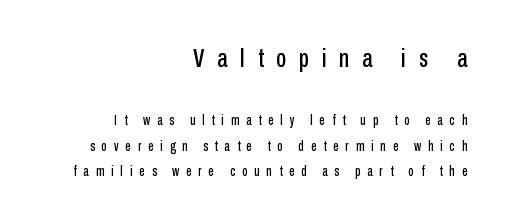
The image shows 26 px text type, upright; set right-aligned, line spacing 1.82x, unusually wide letter spacing (+0.49 em), not underlined; the first (top) block is 1.86x larger.
